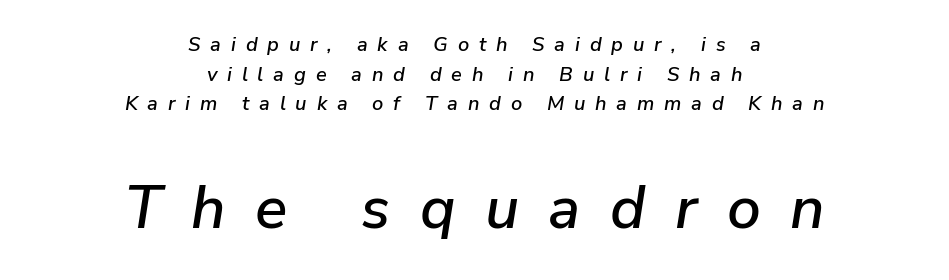
The more generous point size was reserved for the lower chunk. Teacher's note: observe the equal gaps on both sides — that is centered alignment. The passage shown leans; its letterforms are oblique. Leading: standard. The zone under the glyphs is completely vacant.
